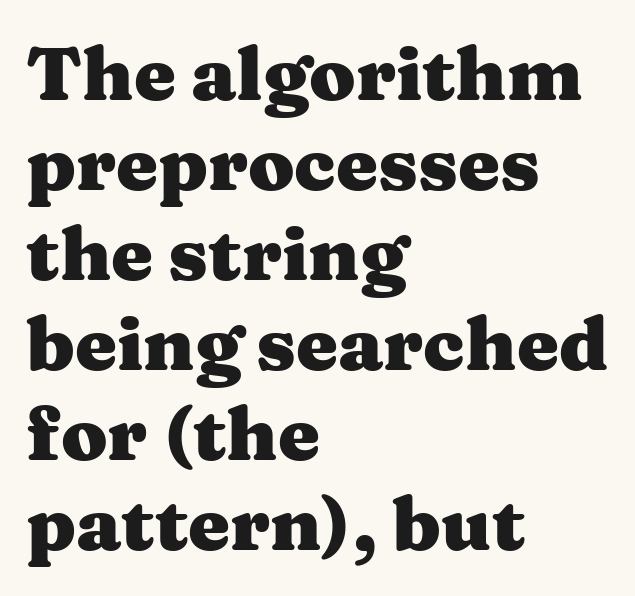
The font family rendered here belongs to the serif group. Strokes here are thick enough to call this a true bold. A clean baseline with only descenders dipping below it. Think of a printed novel: that variable character pitch is what you see here.
